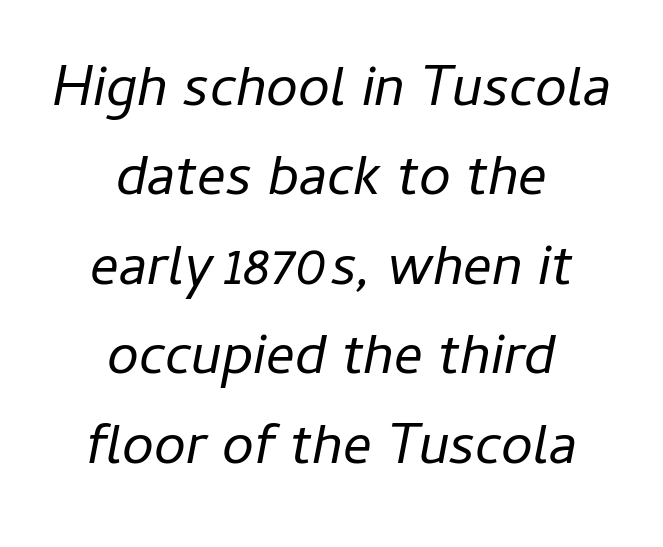
Spacing verdict: proportional, widths tailored to each character. This reads as an unemphasized weight, regular at the heaviest. The tracking reads as untouched default to a designer's eye. Does the leading feel generous? No, just average.
